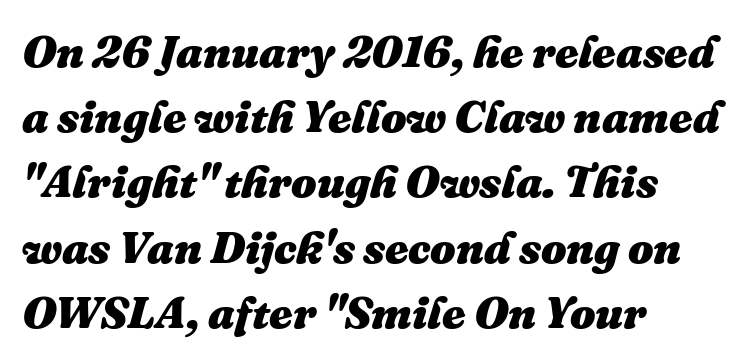
The image shows 45 px heavy type, italic (leaning right); set left-aligned, normal line spacing (1.45x), normal letter spacing, not underlined; medium stroke contrast and a medium x-height.
